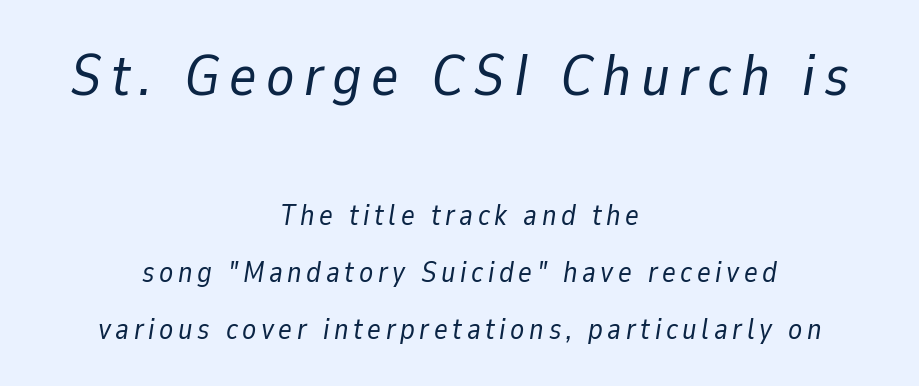
The image shows 58 px regular-weight type, italic (leaning right); set centered, loose line spacing (1.95x), not underlined; the first (top) block is 2.0x larger; low stroke contrast and a medium x-height.
